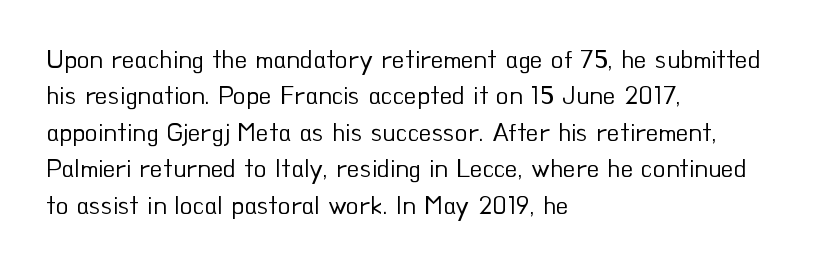
The image shows 26 px text type, upright; set left-aligned, normal line spacing (1.4x), normal letter spacing, not underlined.
